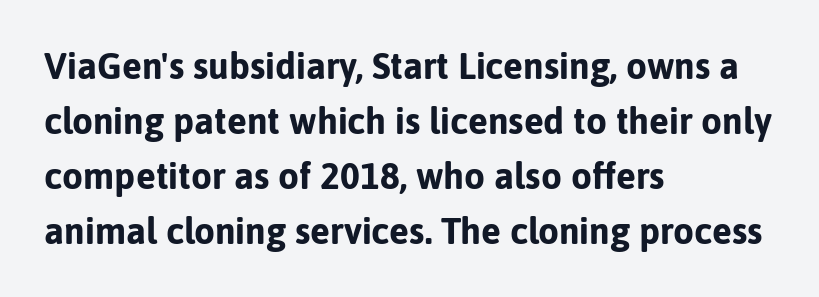
Q: Is the text bold? A: Yes.
Q: Is the text italic (slanted)? A: No, it is upright.
Q: Is the typeface a serif or a sans-serif typeface? A: Sans-serif.
Q: Is the text underlined? A: No.
Q: How is the paragraph aligned? A: Left-aligned.
Q: Is the spacing between letters normal or unusually wide? A: Normal.
Q: Is the spacing between lines tight, normal or loose? A: Normal.
Q: Width (condensed, normal, or wide)? A: Normal.
Q: Stroke contrast? A: Low.
Q: x-height? A: Medium.
Q: Monospaced? A: No.
